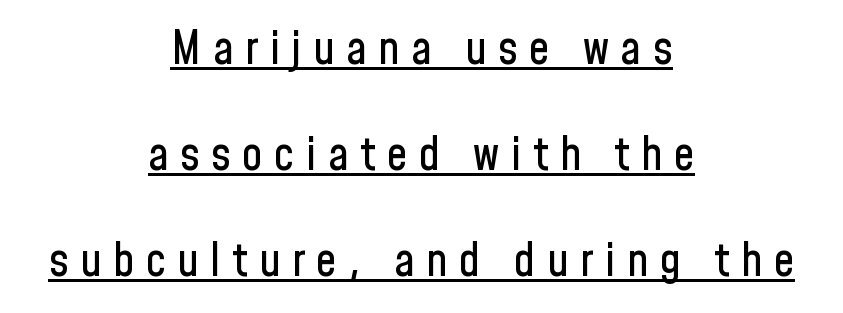
The image shows 46 px condensed sans-serif type, upright; set centered, loose line spacing (2.3x), unusually wide letter spacing (+0.25 em), underlined; low stroke contrast and a medium x-height.
